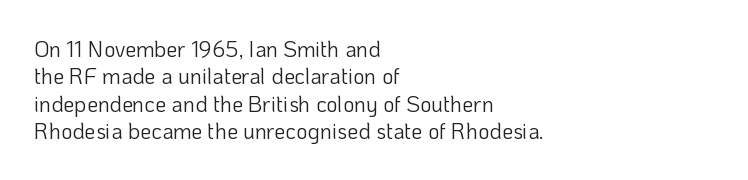
The image shows 22 px text type, upright; set left-aligned, normal line spacing (1.25x), normal letter spacing, not underlined.
